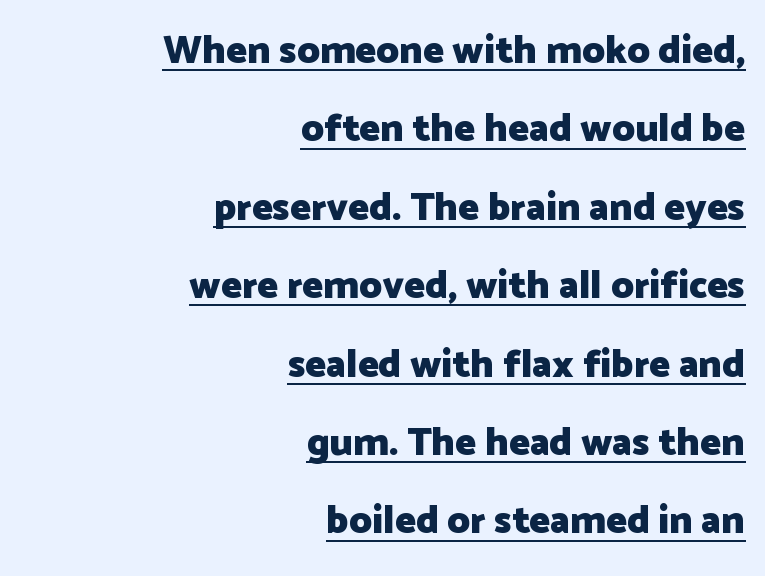
Is there much room between lines? Yes — plenty of vertical air separates them. The sample has been set heavy, in full bold. Note the varied advance widths — an 'i' is clearly narrower than an 'm'. Italic: no, the glyphs are upright roman. Letterform terminals end flat and unadorned throughout the passage.
